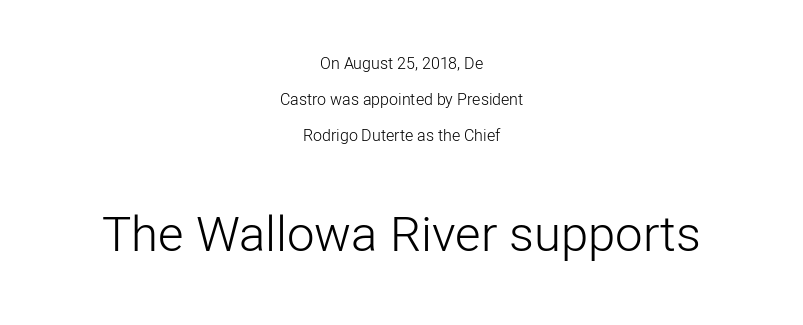
The letters stand upright; this is a roman face. Whoever set this made the second block the dominant, larger element. Looks like regular typesetting: each glyph gets only the width it needs. What's the leading like? Stretched, with rows far apart. Letters have the restrained weight of plain body copy at most.
